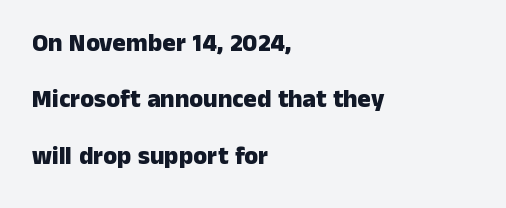
Q: Is the text bold? A: Yes.
Q: Is the text italic (slanted)? A: No, it is upright.
Q: Is the text underlined? A: No.
Q: How is the paragraph aligned? A: Left-aligned.
Q: Is the spacing between letters normal or unusually wide? A: Normal.
Q: Is the spacing between lines tight, normal or loose? A: Loose.
